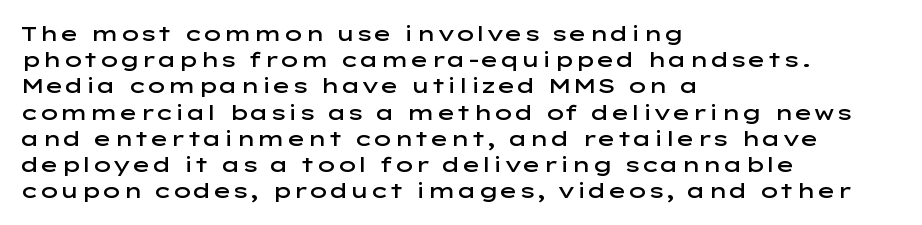
{"italic": "no", "bold": "semi", "underline": "no", "align": "left", "line_spacing": "normal", "line_spacing_ratio": 1.25, "letter_spacing": "normal", "letter_spacing_em": 0.0, "glyph_px": 21}
